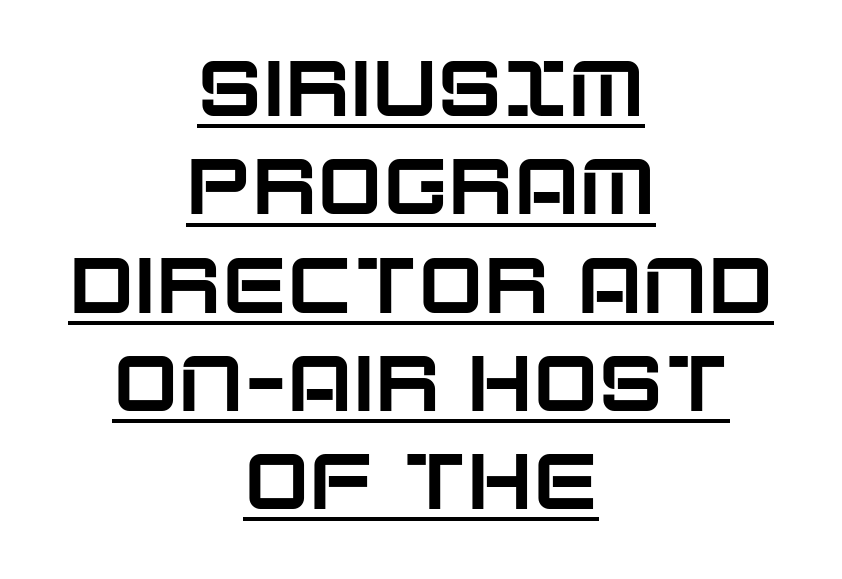
Do the letters lean? They stand straight. The setting favours the middle, as headings and verse often do. Honestly, the row spacing looks completely unremarkable. A continuous stroke trails under the words, as in a hyperlink. Tracking value appears to be zero — textbook default spacing.
